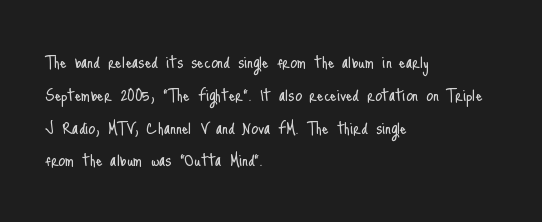
{"italic": "no", "bold": "no", "underline": "no", "align": "left", "line_spacing": "normal", "line_spacing_ratio": 1.56, "letter_spacing": "normal", "letter_spacing_em": 0.0, "glyph_px": 21}
